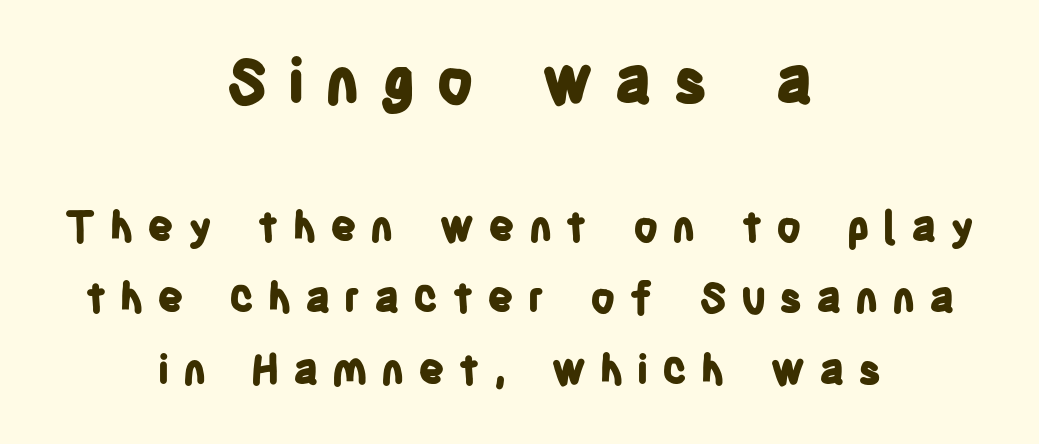
Check where the strokes stop: nothing finishes them off — pure sans. Centered paragraph, ragged on both sides. The face used here is proportionally spaced, like ordinary book or web type. Compare the two chunks: the upper has the greater cap height. Pretty heavy lettering here — definitely bold. Clear beneath every line of the passage.
